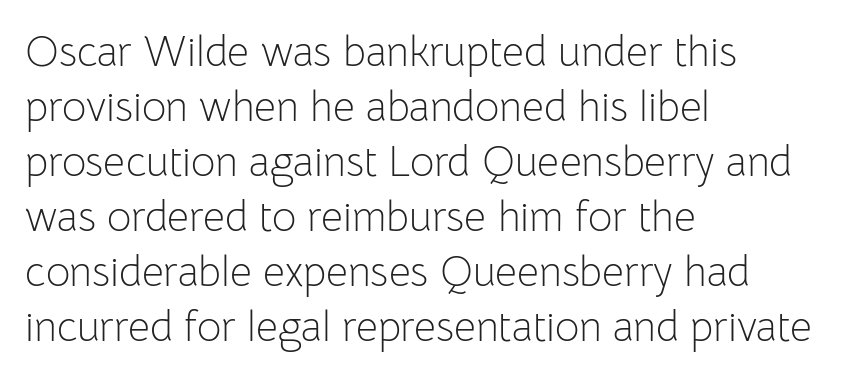
Q: Is the text bold? A: No.
Q: Is the text italic (slanted)? A: No, it is upright.
Q: Is the typeface a serif or a sans-serif typeface? A: Sans-serif.
Q: Is the text underlined? A: No.
Q: How is the paragraph aligned? A: Left-aligned.
Q: Is the spacing between letters normal or unusually wide? A: Normal.
Q: Is the spacing between lines tight, normal or loose? A: Normal.
Q: Width (condensed, normal, or wide)? A: Normal.
Q: Stroke contrast? A: Low.
Q: x-height? A: Medium.
Q: Monospaced? A: No.
